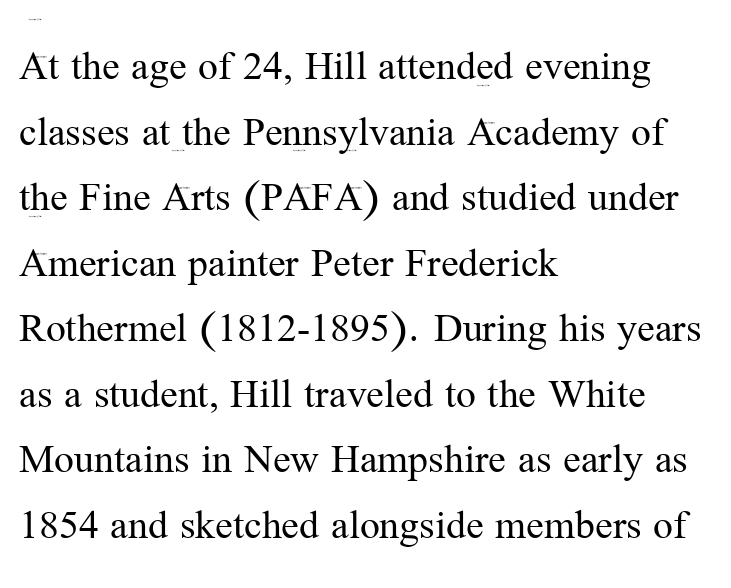
{"serif": "yes", "italic": "no", "bold": "no", "weight": "regular", "width": "normal", "stroke_contrast": "medium", "x_height": "medium", "monospaced": "no", "underline": "no", "align": "left", "line_spacing": "normal", "line_spacing_ratio": 1.49, "letter_spacing": "normal", "letter_spacing_em": 0.0, "glyph_px": 44}
